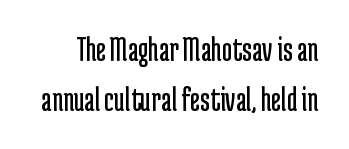
Q: Is the text bold? A: No.
Q: Is the text italic (slanted)? A: No, it is upright.
Q: Is the typeface a serif or a sans-serif typeface? A: Sans-serif.
Q: Is the text underlined? A: No.
Q: Is the spacing between letters normal or unusually wide? A: Normal.
Q: Is the spacing between lines tight, normal or loose? A: Normal.
Q: Width (condensed, normal, or wide)? A: Condensed.
Q: Stroke contrast? A: Low.
Q: x-height? A: Medium.
Q: Monospaced? A: No.
